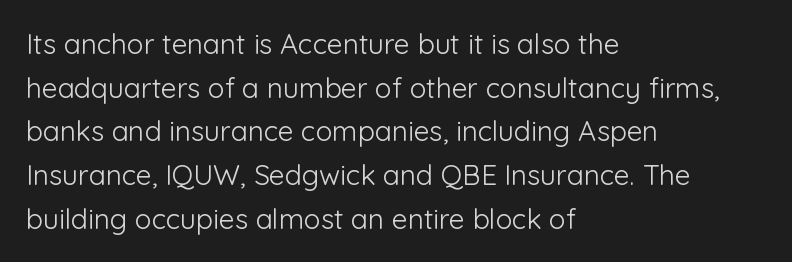
Q: Is the text bold? A: No.
Q: Is the text italic (slanted)? A: No, it is upright.
Q: Is the typeface a serif or a sans-serif typeface? A: Sans-serif.
Q: Is the text underlined? A: No.
Q: How is the paragraph aligned? A: Left-aligned.
Q: Is the spacing between letters normal or unusually wide? A: Normal.
Q: Is the spacing between lines tight, normal or loose? A: Normal.
Q: Width (condensed, normal, or wide)? A: Normal.
Q: Stroke contrast? A: Low.
Q: x-height? A: Medium.
Q: Monospaced? A: No.
